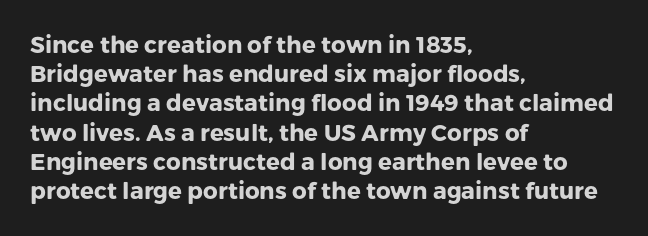
Is the block centered? No — it sits flush against the left margin. Strong, thick strokes mark this as bold type. Plain, unruled lines of type. Nothing unusual about the tracking: characters are spaced as the font intends. When letters stand straight like this, we call the style roman or upright. One glance says typical: line gaps are just what's usual.
